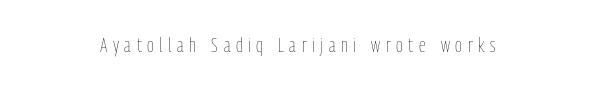
The image shows 21 px text type, upright; set centered, unusually wide letter spacing (+0.27 em), not underlined.
